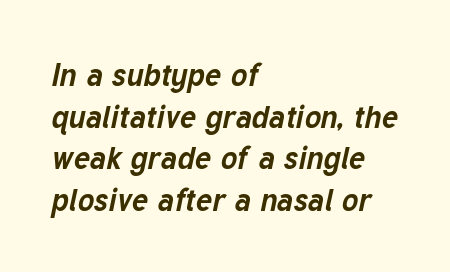
Q: Is the text bold? A: Yes.
Q: Is the text italic (slanted)? A: Yes, it leans right by about 12 degrees.
Q: Is the text underlined? A: No.
Q: How is the paragraph aligned? A: Left-aligned.
Q: Is the spacing between letters normal or unusually wide? A: Normal.
Q: Is the spacing between lines tight, normal or loose? A: Normal.
Q: Width (condensed, normal, or wide)? A: Normal.
Q: Stroke contrast? A: Low.
Q: x-height? A: Medium.
Q: Monospaced? A: No.
